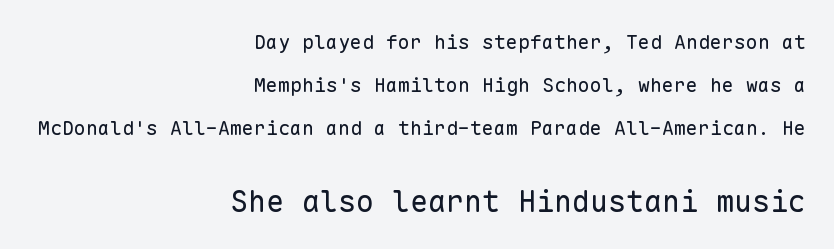
The image shows 30 px regular-weight sans-serif type, upright, monospaced; set right-aligned, loose line spacing (2.15x), normal letter spacing, not underlined; the second (bottom) block is 1.5x larger; low stroke contrast and a medium x-height.
